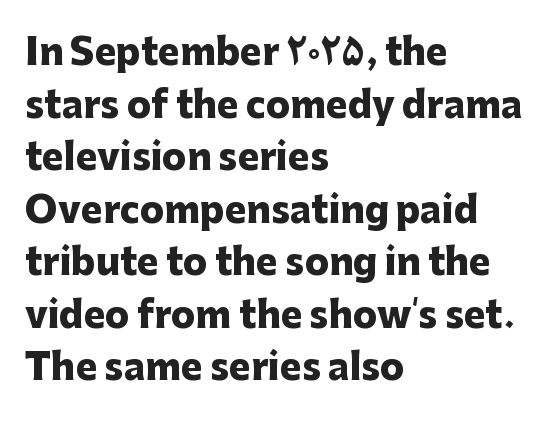
The image shows 36 px heavy sans-serif type, upright; set left-aligned, normal line spacing (1.46x), normal letter spacing, not underlined; low stroke contrast and a medium x-height.
